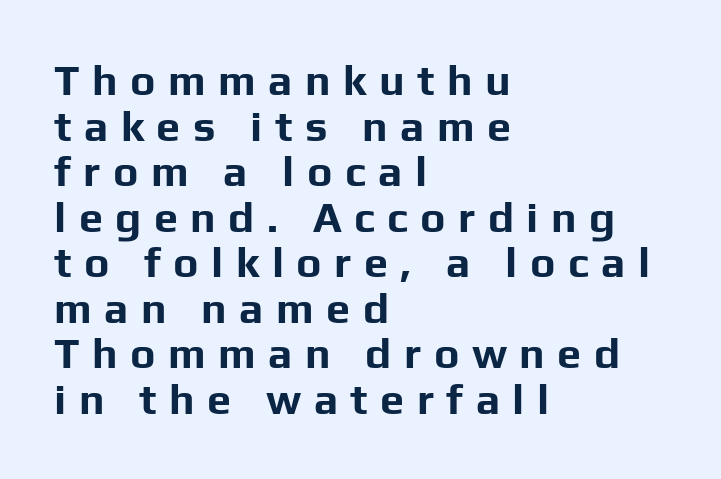
Q: Is the text bold? A: Yes.
Q: Is the text italic (slanted)? A: No, it is upright.
Q: Is the typeface a serif or a sans-serif typeface? A: Sans-serif.
Q: Is the text underlined? A: No.
Q: How is the paragraph aligned? A: Left-aligned.
Q: Is the spacing between letters normal or unusually wide? A: Unusually wide.
Q: Is the spacing between lines tight, normal or loose? A: Tight.
Q: Width (condensed, normal, or wide)? A: Normal.
Q: Stroke contrast? A: Low.
Q: x-height? A: Medium.
Q: Monospaced? A: No.
